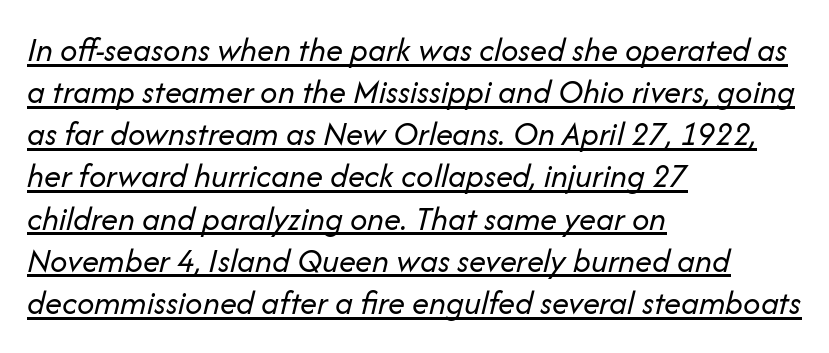
The image shows 34 px regular-weight type, italic (leaning right); set left-aligned, line spacing 1.24x, normal letter spacing, underlined; low stroke contrast and a medium x-height.
